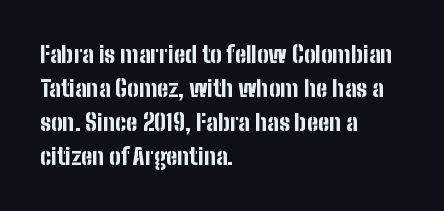
The image shows 23 px bold type, upright; set left-aligned, normal line spacing (1.48x), normal letter spacing, not underlined.
